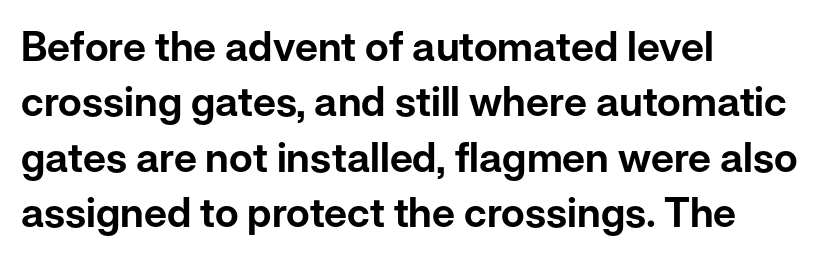
{"serif": "no", "italic": "no", "width": "normal", "stroke_contrast": "low", "x_height": "medium", "monospaced": "no", "underline": "no", "align": "left", "line_spacing": "normal", "line_spacing_ratio": 1.35, "letter_spacing": "normal", "letter_spacing_em": 0.0, "glyph_px": 41}
